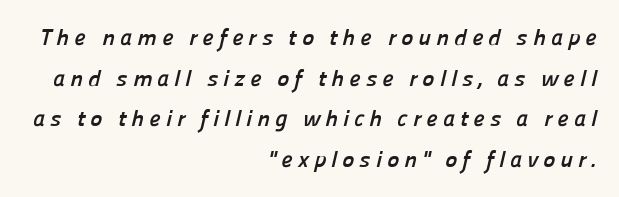
Q: Is the text bold? A: Yes.
Q: Is the text underlined? A: No.
Q: How is the paragraph aligned? A: Right-aligned.
Q: Is the spacing between letters normal or unusually wide? A: Unusually wide.
